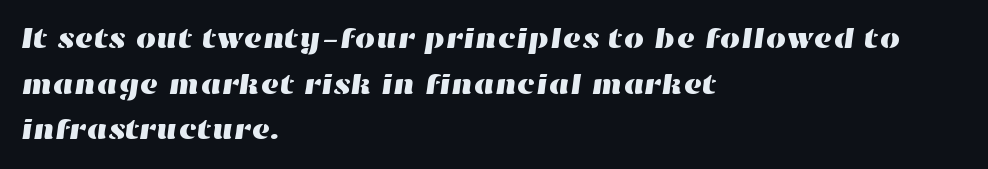
{"width": "wide", "stroke_contrast": "high", "x_height": "medium", "monospaced": "no", "underline": "no", "align": "left", "line_spacing": "normal", "line_spacing_ratio": 1.57, "letter_spacing": "normal", "letter_spacing_em": 0.0, "glyph_px": 29}
